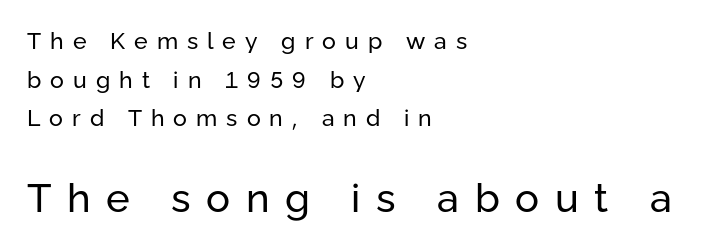
Q: Is the text bold? A: No.
Q: Is the text italic (slanted)? A: No, it is upright.
Q: Is the typeface a serif or a sans-serif typeface? A: Sans-serif.
Q: Is the text underlined? A: No.
Q: How is the paragraph aligned? A: Left-aligned.
Q: Is the spacing between letters normal or unusually wide? A: Unusually wide.
Q: Is the spacing between lines tight, normal or loose? A: Normal.
Q: Which block of text is set in a larger size, the first (top) or the second (bottom)? A: The second (bottom) one.
Q: Width (condensed, normal, or wide)? A: Normal.
Q: Stroke contrast? A: Low.
Q: x-height? A: Medium.
Q: Monospaced? A: No.
